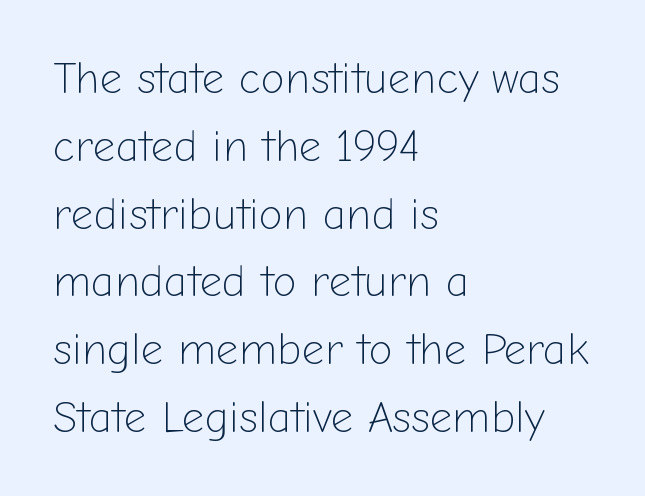
Q: Is the text bold? A: No.
Q: Is the text italic (slanted)? A: No, it is upright.
Q: Is the typeface a serif or a sans-serif typeface? A: Sans-serif.
Q: Is the text underlined? A: No.
Q: How is the paragraph aligned? A: Left-aligned.
Q: Is the spacing between letters normal or unusually wide? A: Normal.
Q: Is the spacing between lines tight, normal or loose? A: Normal.
Q: Width (condensed, normal, or wide)? A: Normal.
Q: Stroke contrast? A: Low.
Q: x-height? A: Medium.
Q: Monospaced? A: No.
